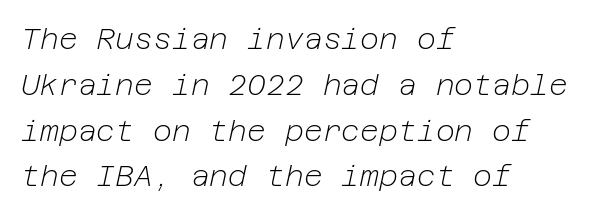
The lines sit at an ordinary, default distance from one another. Caption: multi-line text, flush left, ragged right. Slant detected: the letters are inclined. Caption: face not bold, strokes unweighted. Lines of text with bare space underneath. Is the letter spacing exaggerated? No — it looks like the ordinary default.
